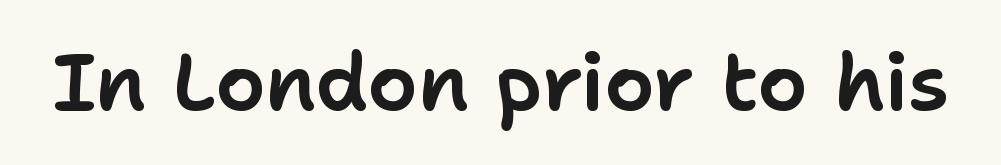
The image shows 79 px sans-serif type, upright; set normal letter spacing, not underlined; low stroke contrast and a medium x-height.
